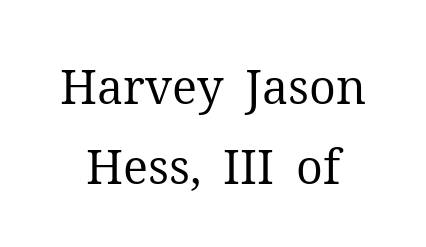
The image shows 47 px regular-weight serif type, upright; set normal line spacing (1.7x), normal letter spacing, not underlined; medium stroke contrast and a medium x-height.
